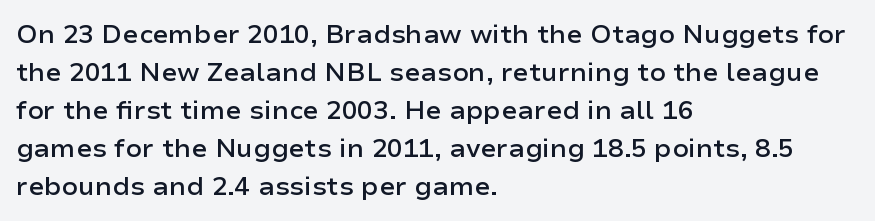
The image shows 26 px text type, upright; set left-aligned, normal line spacing (1.46x), normal letter spacing, not underlined.
